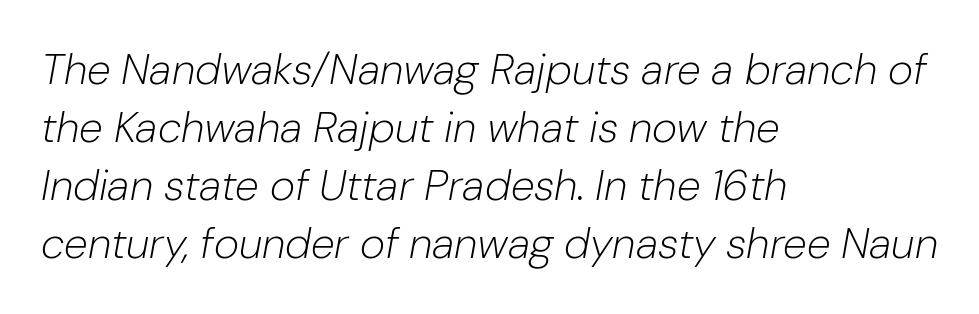
The specimen reads as italic at a glance. The letterforms sit shoulder to shoulder at normal distance. Leading: standard. The text block is weighted toward the left margin, trailing off unevenly rightward. Here the designer chose a conventional face with non-uniform glyph widths. Summary of weight: not heavy and not bold.
